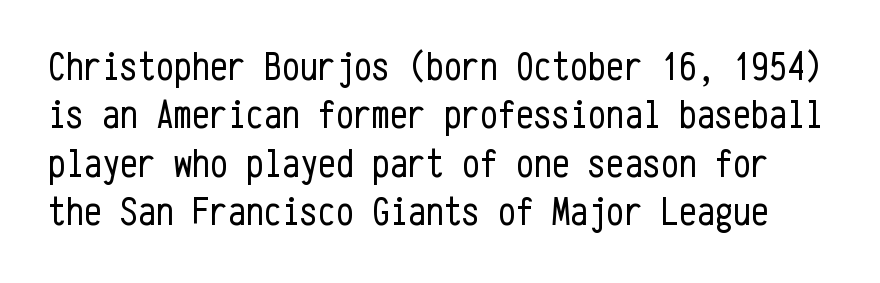
There is no visible air inserted between adjacent glyphs. Italic? Not at all — the glyphs are vertical. This sample has the even, mechanical cadence of fixed-width lettering. The words here are not underlined. The characters are drawn with everyday or finer stroke widths. Grotesque or geometric, the face here clearly has no serifs.
